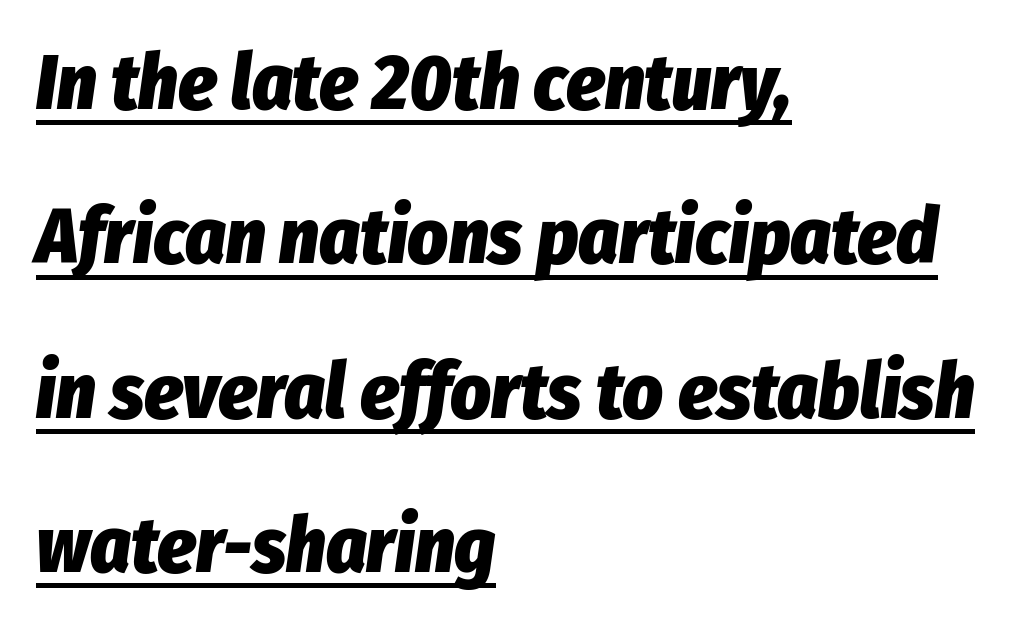
The passage shown is typed in a proportional face where columns would drift. These lines stand farther apart than default settings would place them. The lines are quadded left. A baseline rule has been typeset under these characters. Style check: oblique. Letter spacing: default.
